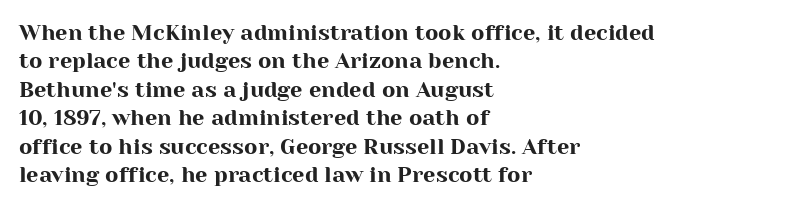
Q: Is the text italic (slanted)? A: No, it is upright.
Q: Is the text underlined? A: No.
Q: How is the paragraph aligned? A: Left-aligned.
Q: Is the spacing between letters normal or unusually wide? A: Normal.
Q: Is the spacing between lines tight, normal or loose? A: Normal.
